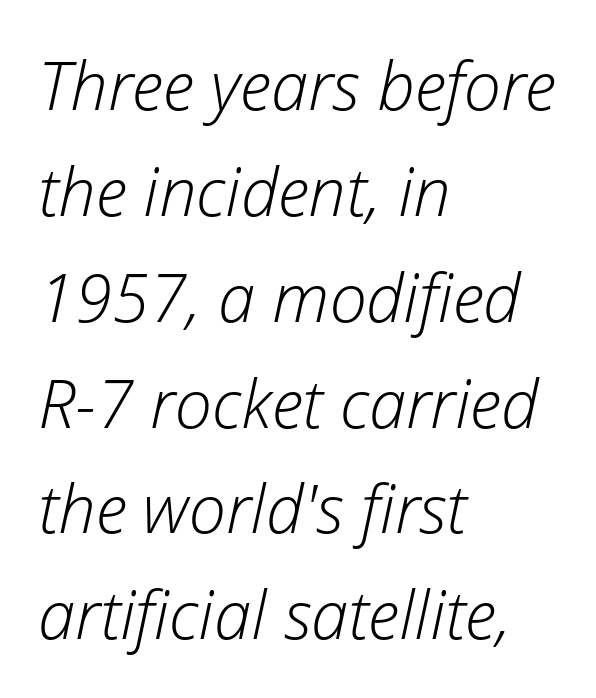
{"italic": "yes", "lean": "right", "slant_degrees": 12, "bold": "no", "weight": "light", "width": "normal", "stroke_contrast": "low", "x_height": "medium", "monospaced": "no", "underline": "no", "align": "left", "line_spacing": "normal", "line_spacing_ratio": 1.58, "letter_spacing": "normal", "letter_spacing_em": 0.0, "glyph_px": 67}
